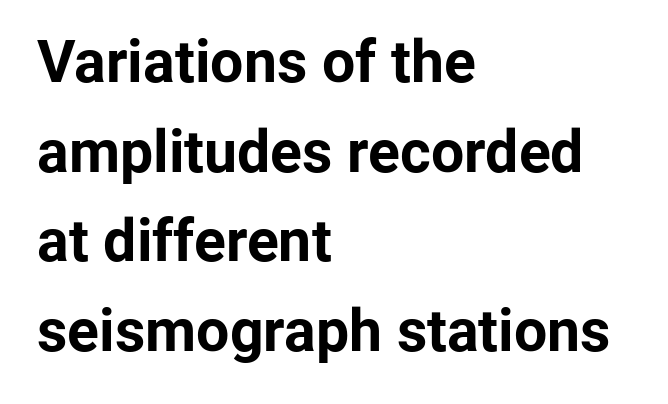
Q: Is the text bold? A: Yes.
Q: Is the text italic (slanted)? A: No, it is upright.
Q: Is the typeface a serif or a sans-serif typeface? A: Sans-serif.
Q: Is the text underlined? A: No.
Q: How is the paragraph aligned? A: Left-aligned.
Q: Is the spacing between letters normal or unusually wide? A: Normal.
Q: Is the spacing between lines tight, normal or loose? A: Normal.
Q: Width (condensed, normal, or wide)? A: Normal.
Q: Stroke contrast? A: Low.
Q: x-height? A: Medium.
Q: Monospaced? A: No.
